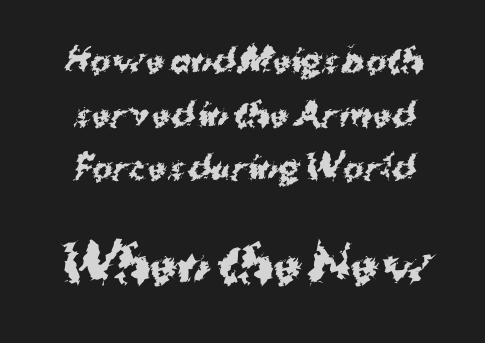
{"serif": "no", "bold": "yes", "weight": "bold", "width": "normal", "stroke_contrast": "medium", "x_height": "medium", "monospaced": "no", "underline": "no", "line_spacing_ratio": 1.73, "letter_spacing": "normal", "letter_spacing_em": 0.0, "larger_block": "second", "size_ratio": 1.52, "glyph_px": 47}
